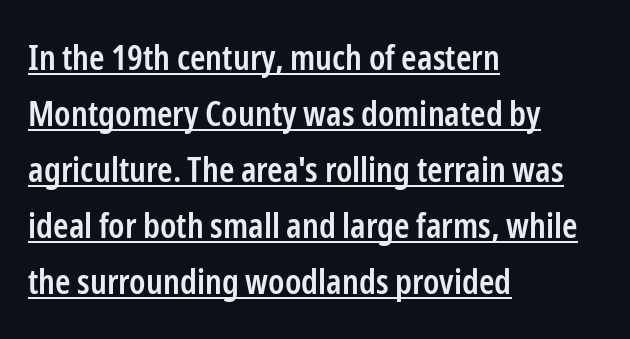
{"serif": "no", "italic": "no", "bold": "semi", "weight": "semibold", "width": "condensed", "stroke_contrast": "low", "x_height": "medium", "monospaced": "no", "underline": "yes", "align": "left", "line_spacing": "normal", "line_spacing_ratio": 1.6, "letter_spacing": "normal", "letter_spacing_em": 0.0, "glyph_px": 35}
